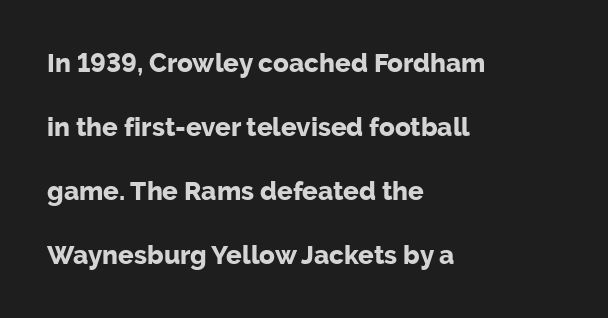
These lines are set flush left with a ragged right edge. Compared with typical paragraphs, the rows here are farther apart. This is roman type, the default non-slanted kind. These lines carry a lot of weight — the face is fully bold. Descenders are the only things crossing below the line.
